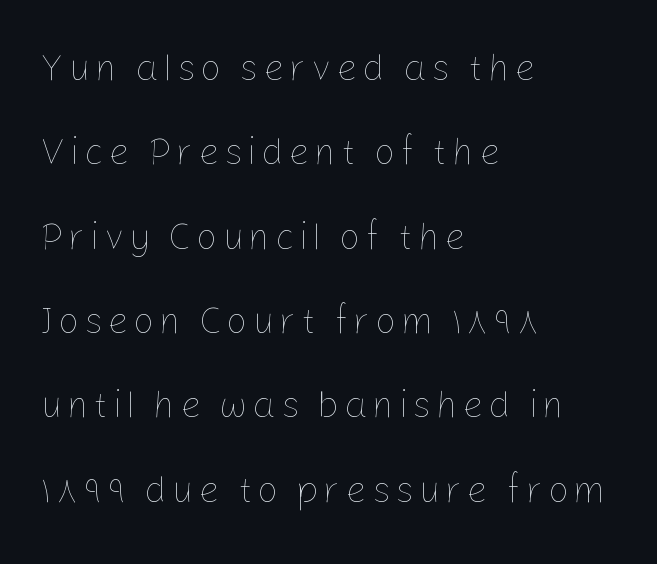
Think of a printed novel: that variable character pitch is what you see here. Weight class: somewhere from thin through regular. If you drew a ruler down the left edge, every line would touch it. Plain, unruled lines of type. Students, observe: this is what heavily led, spacious text looks like. Designer's note — italics off, roman on.
